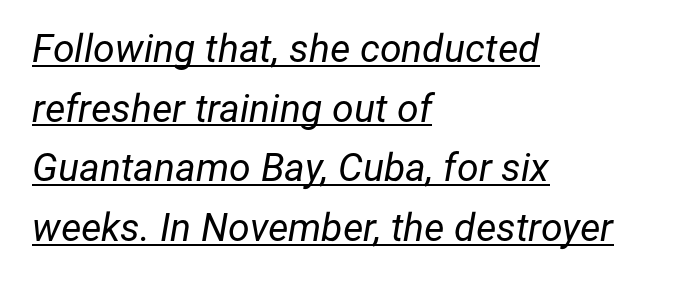
A student would call this left alignment; a typographer would say flush left, rag right. The block of text has a typical density, with ordinary space between rows. Short note: letters normally spaced. Check the space under the baseline: a stroke is drawn there. The typesetting does not lean heavy: it is not bold. The passage shown leans; its letterforms are oblique.
